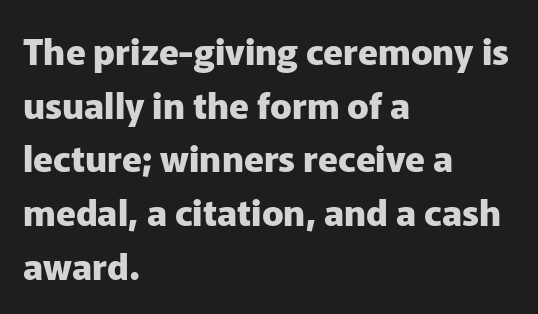
Nope, no serifs anywhere on these letters. Any mark beneath the type? The region is blank. In CSS terms this would be text-align: left. A full-strength bold gives these letters their thick strokes. The rendering uses natural spacing where letterforms have individual widths.
